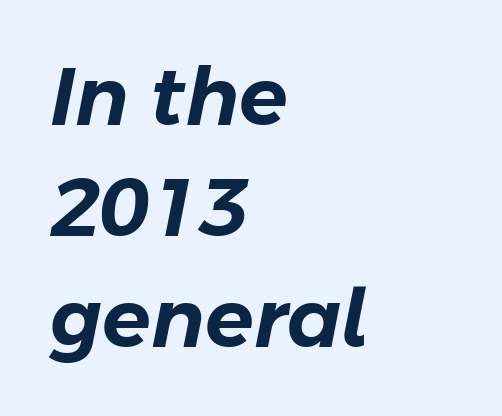
If you drew a ruler down the left edge, every line would touch it. Does extra space separate the letters? No, they use regular spacing. Compared with ordinary roman type, these characters are visibly tilted. The rendering uses natural spacing where letterforms have individual widths. Each row of text sits above clean, open space. The passage shown stacks its lines at a standard gap.
